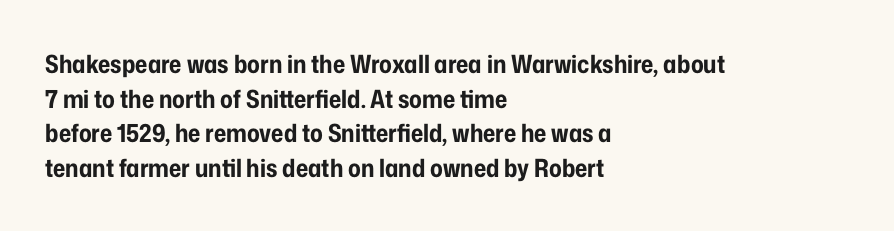
Q: Is the text bold? A: Yes.
Q: Is the text italic (slanted)? A: No, it is upright.
Q: Is the text underlined? A: No.
Q: How is the paragraph aligned? A: Left-aligned.
Q: Is the spacing between letters normal or unusually wide? A: Normal.
Q: Is the spacing between lines tight, normal or loose? A: Normal.
